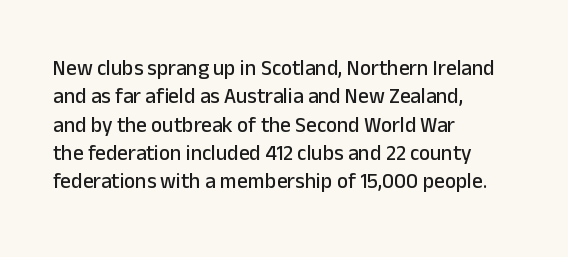
{"italic": "no", "underline": "no", "align": "left", "line_spacing": "normal", "line_spacing_ratio": 1.35, "letter_spacing": "normal", "letter_spacing_em": 0.0, "glyph_px": 21}
